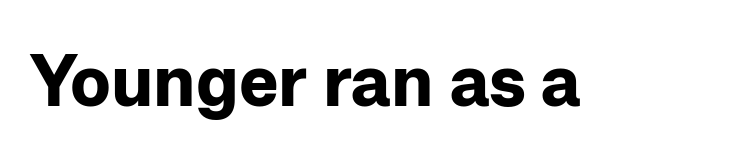
{"serif": "no", "italic": "no", "bold": "yes", "weight": "bold", "width": "normal", "stroke_contrast": "low", "x_height": "medium", "monospaced": "no", "underline": "no", "letter_spacing": "normal", "letter_spacing_em": 0.0, "glyph_px": 74}
